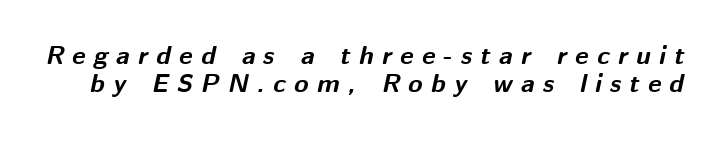
Q: Is the text bold? A: Yes.
Q: Is the text italic (slanted)? A: Yes, it leans right by about 12 degrees.
Q: Is the text underlined? A: No.
Q: Is the spacing between letters normal or unusually wide? A: Unusually wide.
Q: Is the spacing between lines tight, normal or loose? A: Tight.
